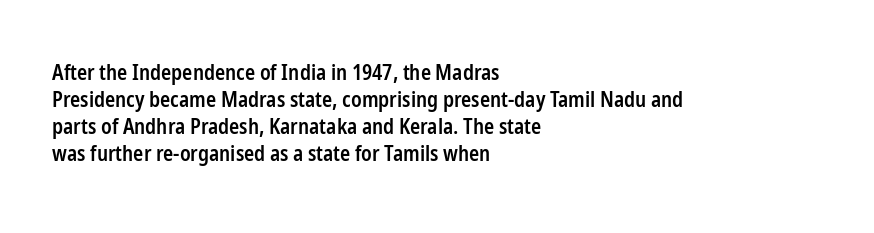
The typography opts for an upright posture over an oblique one. The typesetting leans somewhat heavy: a semibold. Look at the tracking — it's just the regular setting, nothing added. Bare-footed words on every line. Summary of vertical rhythm: regular, with standard interline spacing. The paragraph shown leans on its left margin.
